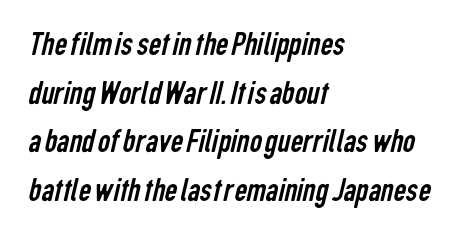
The image shows 35 px regular-weight, condensed sans-serif type; set left-aligned, normal line spacing (1.39x), normal letter spacing, not underlined; low stroke contrast and a medium x-height.
